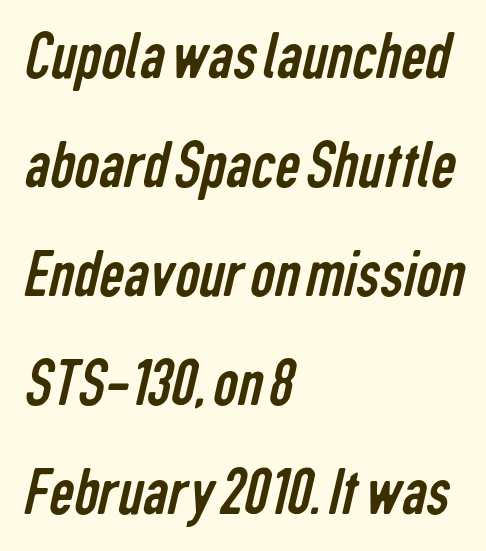
The image shows 69 px regular-weight, condensed sans-serif type; set left-aligned, normal line spacing (1.58x), normal letter spacing, not underlined; low stroke contrast and a medium x-height.
